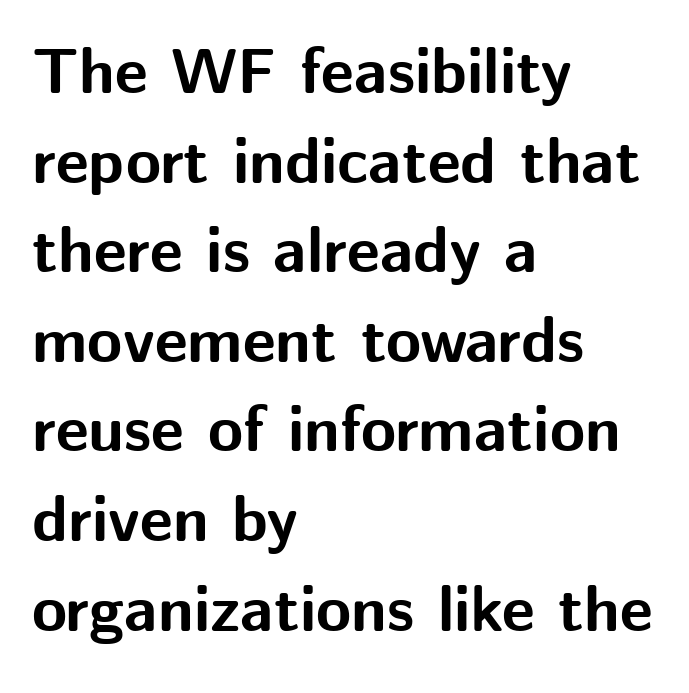
Q: Is the text bold? A: Yes.
Q: Is the text italic (slanted)? A: No, it is upright.
Q: Is the typeface a serif or a sans-serif typeface? A: Sans-serif.
Q: Is the text underlined? A: No.
Q: How is the paragraph aligned? A: Left-aligned.
Q: Is the spacing between letters normal or unusually wide? A: Normal.
Q: Is the spacing between lines tight, normal or loose? A: Normal.
Q: Width (condensed, normal, or wide)? A: Normal.
Q: Stroke contrast? A: Medium.
Q: x-height? A: Medium.
Q: Monospaced? A: No.
